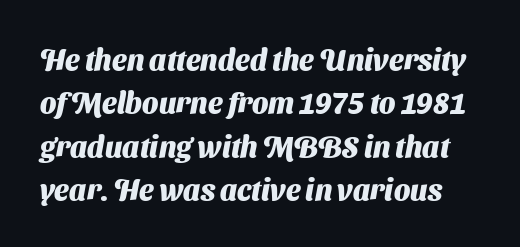
Q: Is the text bold? A: Yes.
Q: Is the typeface a serif or a sans-serif typeface? A: Sans-serif.
Q: Is the text underlined? A: No.
Q: Is the spacing between letters normal or unusually wide? A: Normal.
Q: Is the spacing between lines tight, normal or loose? A: Normal.
Q: Width (condensed, normal, or wide)? A: Normal.
Q: Stroke contrast? A: Medium.
Q: x-height? A: Medium.
Q: Monospaced? A: No.
